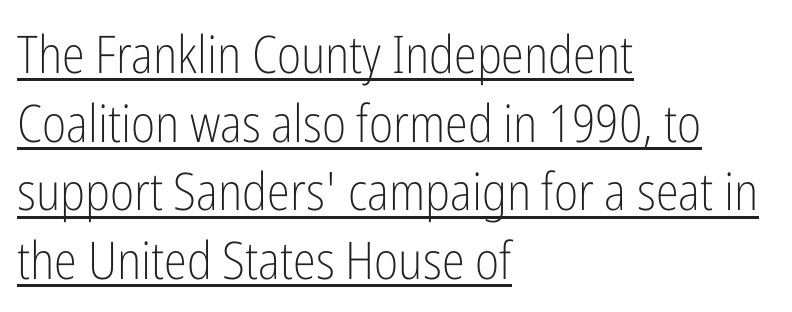
{"serif": "no", "italic": "no", "bold": "no", "weight": "light", "width": "condensed", "stroke_contrast": "low", "x_height": "medium", "monospaced": "no", "underline": "yes", "align": "left", "line_spacing": "normal", "line_spacing_ratio": 1.32, "letter_spacing": "normal", "letter_spacing_em": 0.0, "glyph_px": 52}
